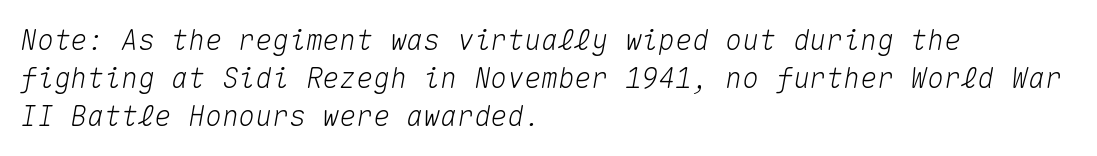
{"italic": "yes", "lean": "right", "slant_degrees": 10, "width": "normal", "stroke_contrast": "medium", "x_height": "medium", "monospaced": "yes", "underline": "no", "align": "left", "line_spacing": "normal", "line_spacing_ratio": 1.35, "letter_spacing": "normal", "letter_spacing_em": 0.0, "glyph_px": 28}
